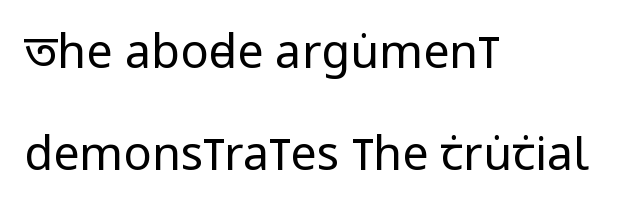
{"serif": "no", "italic": "no", "bold": "no", "weight": "regular", "width": "condensed", "stroke_contrast": "low", "x_height": "large", "monospaced": "no", "underline": "no", "align": "left", "line_spacing": "loose", "line_spacing_ratio": 2.18, "letter_spacing": "normal", "letter_spacing_em": 0.0, "glyph_px": 47}
